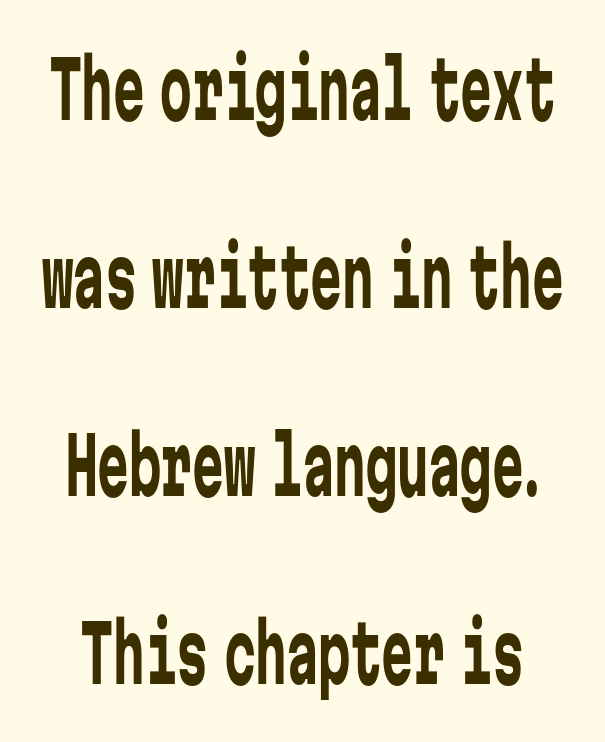
{"serif": "no", "italic": "no", "bold": "no", "weight": "regular", "width": "condensed", "stroke_contrast": "low", "x_height": "medium", "monospaced": "yes", "underline": "no", "line_spacing": "loose", "line_spacing_ratio": 2.38, "letter_spacing": "normal", "letter_spacing_em": 0.0, "glyph_px": 79}
